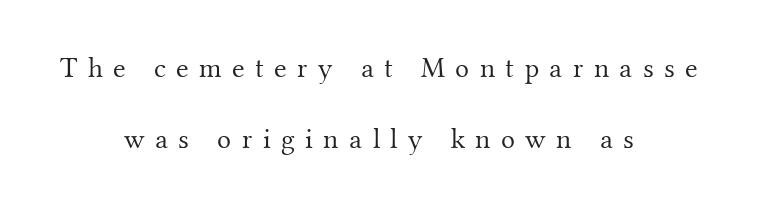
Plain, unruled lines of type. These lines are composed in type with serifs. Rows of type keep a wide berth in the vertical direction. Someone cranked the tracking dial way up on this one.
